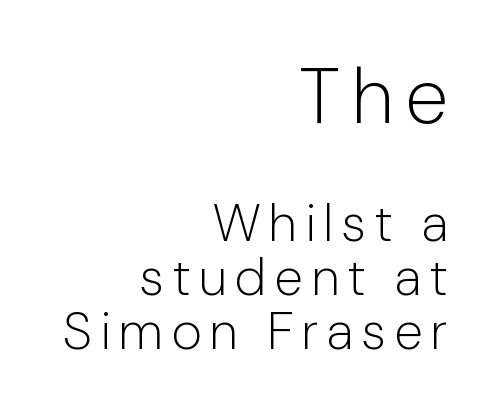
Q: Is the text bold? A: No.
Q: Is the text italic (slanted)? A: No, it is upright.
Q: Is the typeface a serif or a sans-serif typeface? A: Sans-serif.
Q: Is the text underlined? A: No.
Q: How is the paragraph aligned? A: Right-aligned.
Q: Is the spacing between lines tight, normal or loose? A: Tight.
Q: Which block of text is set in a larger size, the first (top) or the second (bottom)? A: The first (top) one.
Q: Width (condensed, normal, or wide)? A: Normal.
Q: Stroke contrast? A: Low.
Q: x-height? A: Medium.
Q: Monospaced? A: No.
